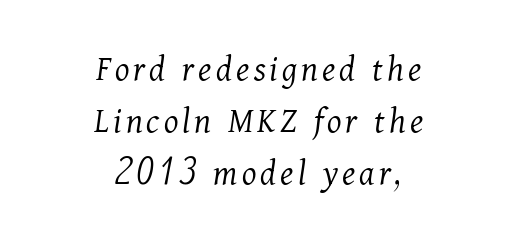
{"serif": "yes", "italic": "yes", "lean": "right", "slant_degrees": 11, "bold": "no", "weight": "light", "width": "normal", "stroke_contrast": "medium", "x_height": "medium", "monospaced": "no", "underline": "no", "align": "center", "line_spacing": "normal", "line_spacing_ratio": 1.41, "glyph_px": 37}
